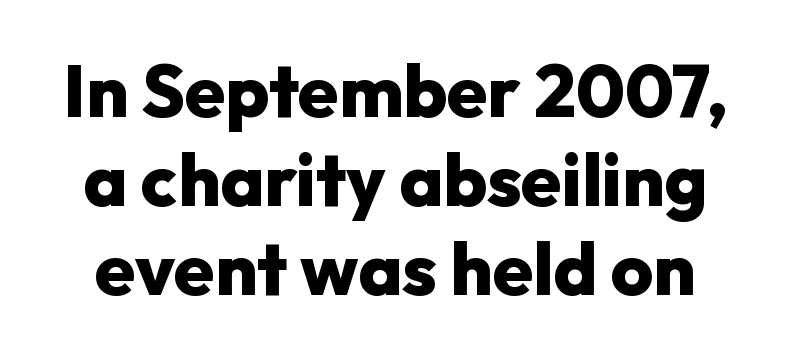
Q: Is the text bold? A: Yes.
Q: Is the text italic (slanted)? A: No, it is upright.
Q: Is the typeface a serif or a sans-serif typeface? A: Sans-serif.
Q: Is the text underlined? A: No.
Q: Is the spacing between letters normal or unusually wide? A: Normal.
Q: Width (condensed, normal, or wide)? A: Normal.
Q: Stroke contrast? A: Low.
Q: x-height? A: Medium.
Q: Monospaced? A: No.
